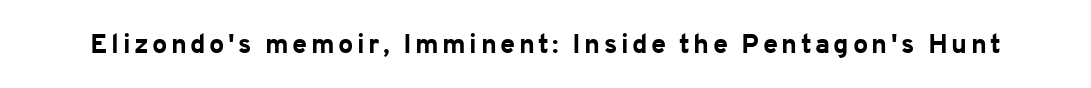
The image shows 27 px bold type, upright; set not underlined.
